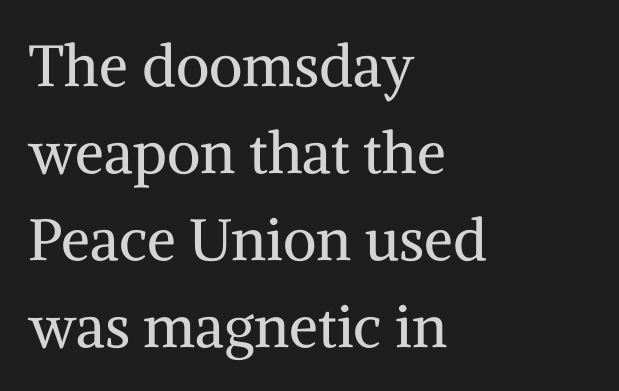
Q: Is the text bold? A: No.
Q: Is the text italic (slanted)? A: No, it is upright.
Q: Is the typeface a serif or a sans-serif typeface? A: Serif.
Q: Is the text underlined? A: No.
Q: How is the paragraph aligned? A: Left-aligned.
Q: Is the spacing between letters normal or unusually wide? A: Normal.
Q: Is the spacing between lines tight, normal or loose? A: Normal.
Q: Width (condensed, normal, or wide)? A: Normal.
Q: Stroke contrast? A: Medium.
Q: x-height? A: Medium.
Q: Monospaced? A: No.
